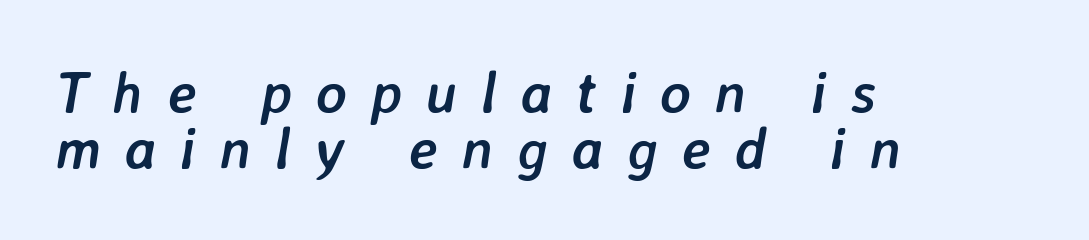
{"italic": "yes", "lean": "right", "slant_degrees": 7, "bold": "yes", "weight": "semibold", "width": "normal", "stroke_contrast": "low", "x_height": "medium", "monospaced": "no", "underline": "no", "align": "left", "line_spacing": "tight", "line_spacing_ratio": 0.97, "letter_spacing": "wide", "letter_spacing_em": 0.41, "glyph_px": 58}
